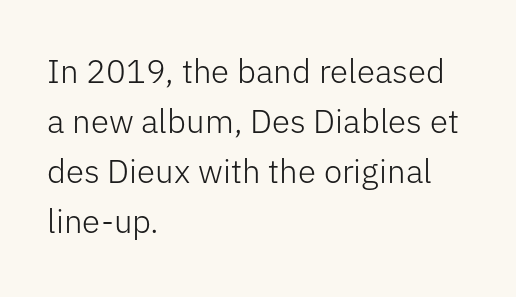
Q: Is the text bold? A: No.
Q: Is the text italic (slanted)? A: No, it is upright.
Q: Is the typeface a serif or a sans-serif typeface? A: Sans-serif.
Q: Is the text underlined? A: No.
Q: How is the paragraph aligned? A: Left-aligned.
Q: Is the spacing between letters normal or unusually wide? A: Normal.
Q: Is the spacing between lines tight, normal or loose? A: Normal.
Q: Width (condensed, normal, or wide)? A: Normal.
Q: Stroke contrast? A: Low.
Q: x-height? A: Medium.
Q: Monospaced? A: No.
